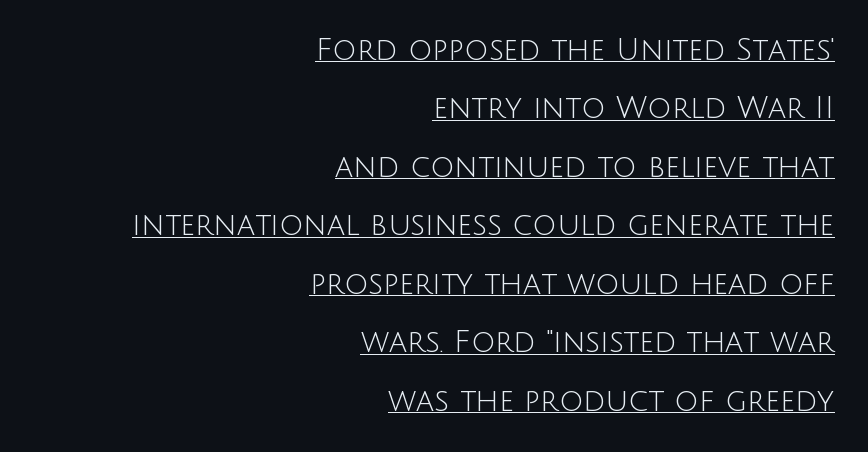
Honestly, the letter spacing is just normal — you wouldn't notice it. Notice how a bar underscores the lettering throughout. Summary of weight: not heavy and not bold. Do the characters align in a grid? No, the font is proportional. Examine the stroke ends and you'll find no serifs.
